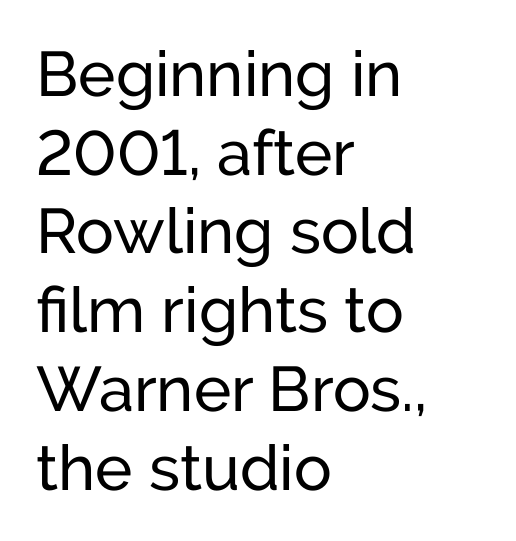
The area under the type is left untouched. The designer went with a sans here, leaving each stem footless. This is roman type, the default non-slanted kind. You could not count columns in this text — the font is proportionally spaced. Visually the block forms a straight wall on the left and a jagged coastline on the right. The vertical gap from one line to the next is medium.
